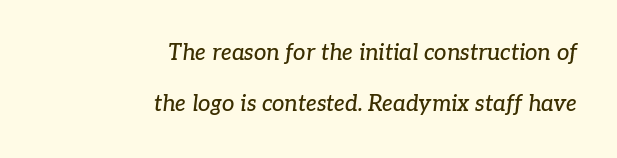
The image shows 22 px text type, italic (leaning right); set right-aligned, loose line spacing (2.31x), normal letter spacing, not underlined.
